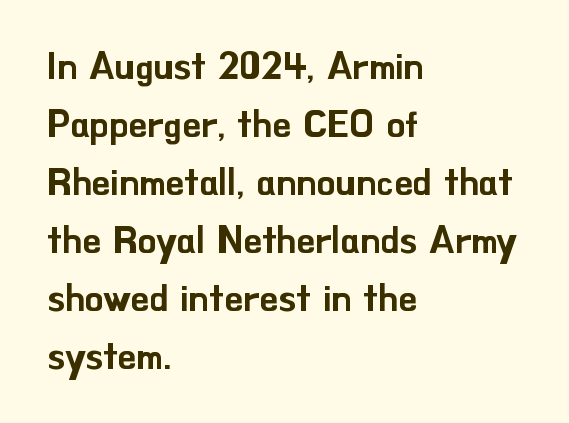
{"serif": "no", "italic": "no", "width": "normal", "stroke_contrast": "low", "x_height": "small", "monospaced": "no", "underline": "no", "align": "left", "line_spacing": "normal", "line_spacing_ratio": 1.57, "letter_spacing": "normal", "letter_spacing_em": 0.0, "glyph_px": 37}
